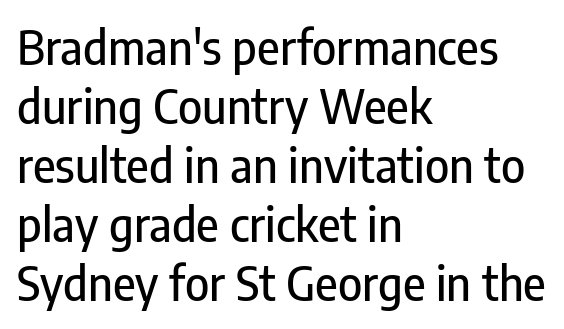
The image shows 46 px condensed sans-serif type, upright; set left-aligned, normal line spacing (1.28x), normal letter spacing, not underlined; low stroke contrast and a medium x-height.
